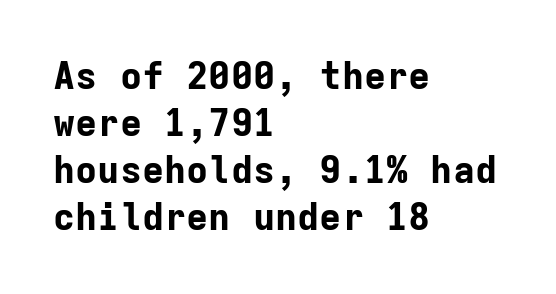
{"serif": "no", "italic": "no", "bold": "yes", "weight": "bold", "width": "normal", "stroke_contrast": "low", "x_height": "medium", "monospaced": "yes", "underline": "no", "align": "left", "line_spacing": "normal", "line_spacing_ratio": 1.27, "letter_spacing": "normal", "letter_spacing_em": 0.0, "glyph_px": 37}
